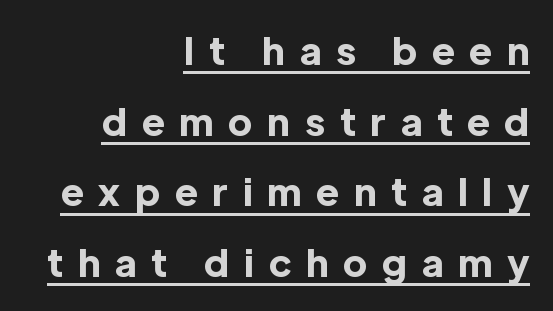
Chunky letters — that's bold for sure. Display-style spreading of the glyphs; the letterfit is very open. Like a heading marked for emphasis, these lines bear an underscore. Characters remain perfectly vertical along every line. The rendering uses natural spacing where letterforms have individual widths.
